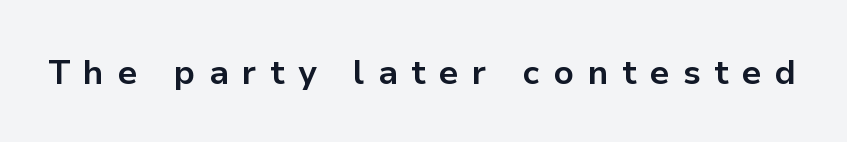
Q: Is the text bold? A: Yes.
Q: Is the text italic (slanted)? A: No, it is upright.
Q: Is the typeface a serif or a sans-serif typeface? A: Sans-serif.
Q: Is the text underlined? A: No.
Q: Is the spacing between letters normal or unusually wide? A: Unusually wide.
Q: Width (condensed, normal, or wide)? A: Normal.
Q: Stroke contrast? A: Low.
Q: x-height? A: Medium.
Q: Monospaced? A: No.
